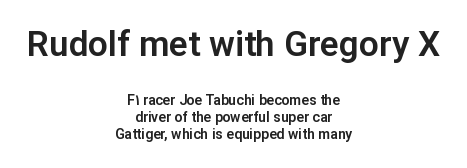
Does the type have serifs? No, each stem ends abruptly. Layout note: lines centered. In terms of letterspacing, this is plain default setting. The lettering stays uniformly vertical, giving the passage a roman look. Character widths vary here, with narrow letters taking less room than wide ones. Check under the words: just untouched page.
